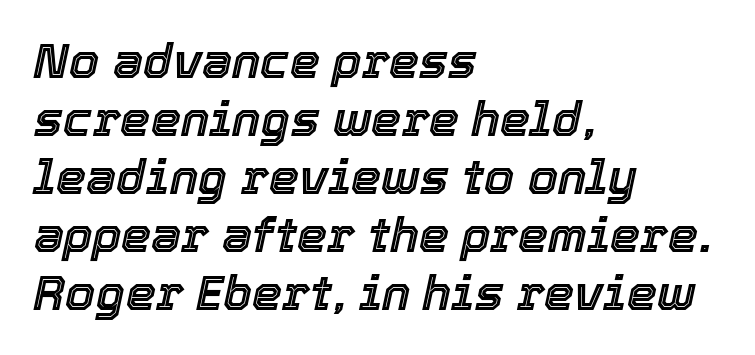
Q: Is the text italic (slanted)? A: Yes, it leans right by about 12 degrees.
Q: Is the text underlined? A: No.
Q: How is the paragraph aligned? A: Left-aligned.
Q: Is the spacing between letters normal or unusually wide? A: Normal.
Q: Width (condensed, normal, or wide)? A: Normal.
Q: x-height? A: Medium.
Q: Monospaced? A: No.
